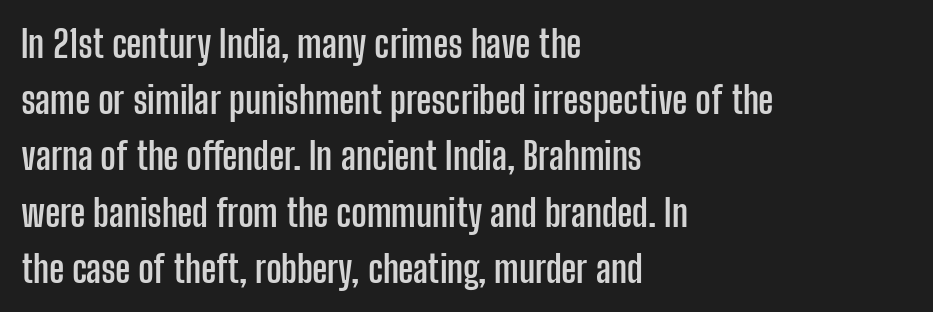
{"serif": "no", "italic": "no", "bold": "yes", "weight": "semibold", "width": "condensed", "stroke_contrast": "low", "x_height": "medium", "monospaced": "no", "underline": "no", "align": "left", "line_spacing": "normal", "line_spacing_ratio": 1.52, "letter_spacing": "normal", "letter_spacing_em": 0.0, "glyph_px": 37}
